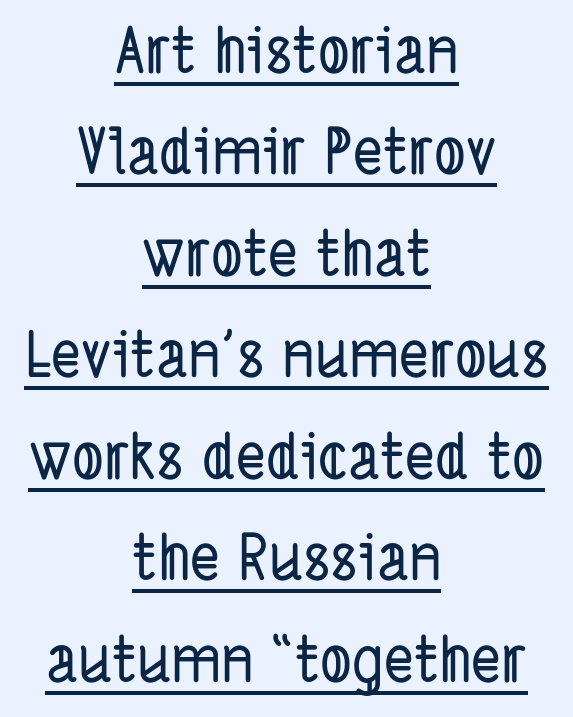
What's the leading like? Ordinary, nothing unusual. The passage shown is typed in a proportional face where columns would drift. These characters rest on top of a visible drawn line. The compositor balanced each line on the midline. No feet cap the strokes, marking this as sans-serif type. Nothing unusual about the tracking: characters are spaced as the font intends.
